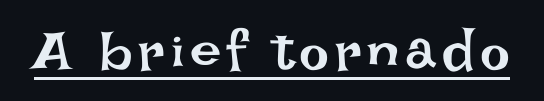
{"italic": "no", "bold": "no", "weight": "regular", "width": "normal", "stroke_contrast": "low", "x_height": "large", "monospaced": "no", "underline": "yes", "glyph_px": 56}
